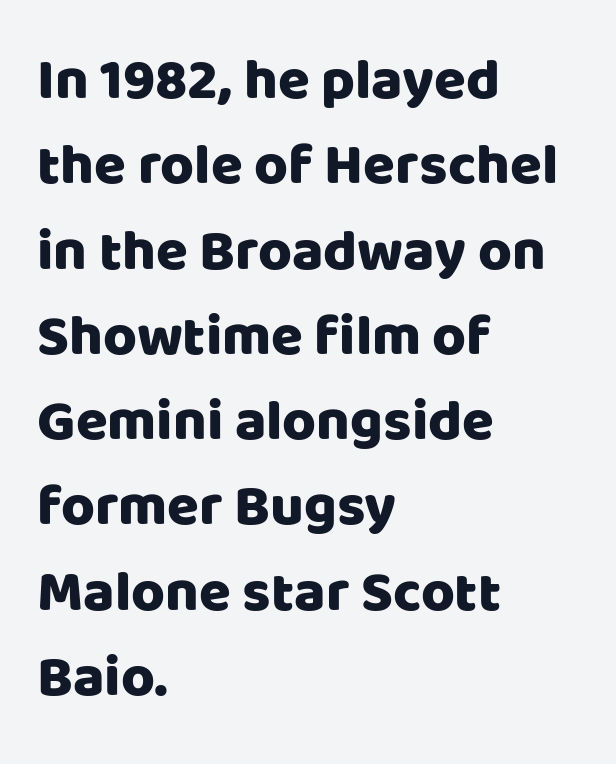
The image shows 58 px sans-serif type, upright; set left-aligned, normal line spacing (1.47x), normal letter spacing, not underlined; low stroke contrast and a large x-height.
